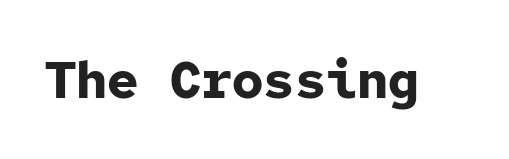
{"serif": "no", "italic": "no", "bold": "yes", "weight": "bold", "width": "normal", "stroke_contrast": "low", "x_height": "medium", "monospaced": "yes", "underline": "no", "letter_spacing": "normal", "letter_spacing_em": 0.0, "glyph_px": 52}
